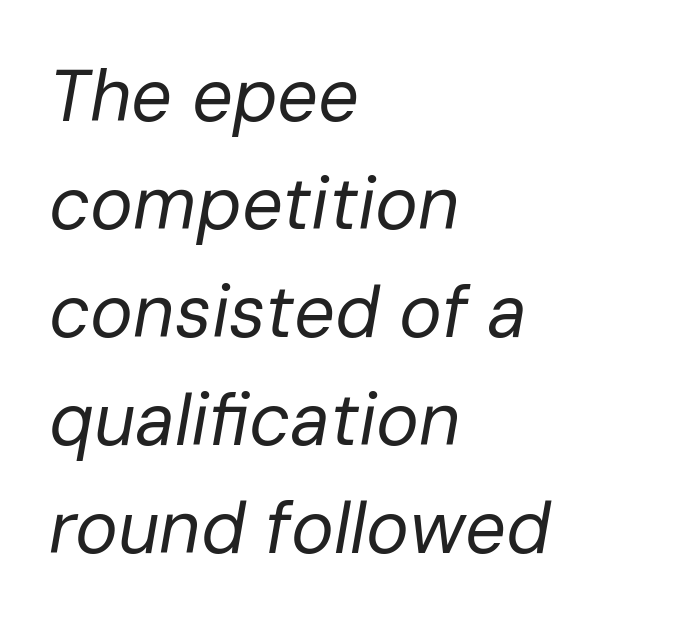
The image shows 72 px regular-weight type, italic (leaning right); set left-aligned, normal line spacing (1.5x), normal letter spacing, not underlined; low stroke contrast and a medium x-height.
